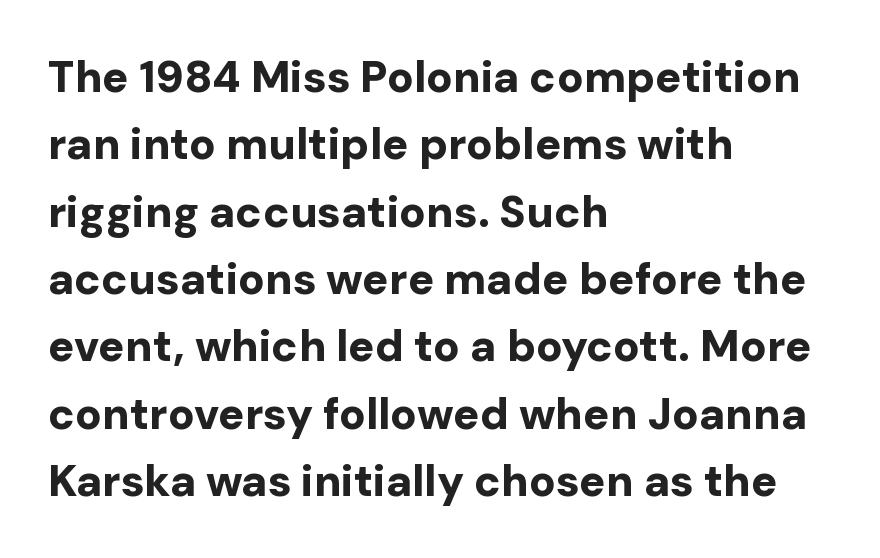
{"serif": "no", "italic": "no", "bold": "yes", "weight": "bold", "width": "normal", "stroke_contrast": "low", "x_height": "medium", "monospaced": "no", "underline": "no", "align": "left", "line_spacing": "normal", "line_spacing_ratio": 1.53, "letter_spacing": "normal", "letter_spacing_em": 0.0, "glyph_px": 44}
